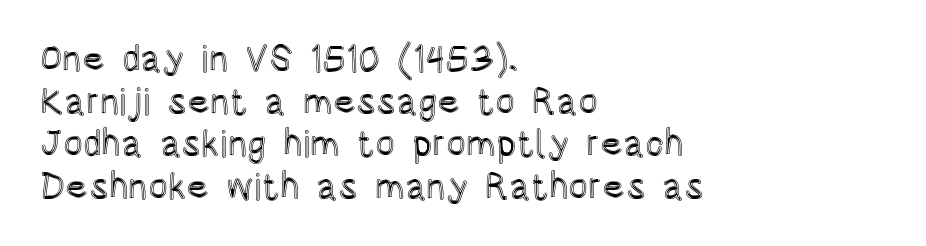
Q: Is the text italic (slanted)? A: No, it is upright.
Q: Is the text underlined? A: No.
Q: How is the paragraph aligned? A: Left-aligned.
Q: Is the spacing between letters normal or unusually wide? A: Normal.
Q: Is the spacing between lines tight, normal or loose? A: Tight.
Q: Width (condensed, normal, or wide)? A: Condensed.
Q: x-height? A: Large.
Q: Monospaced? A: No.
